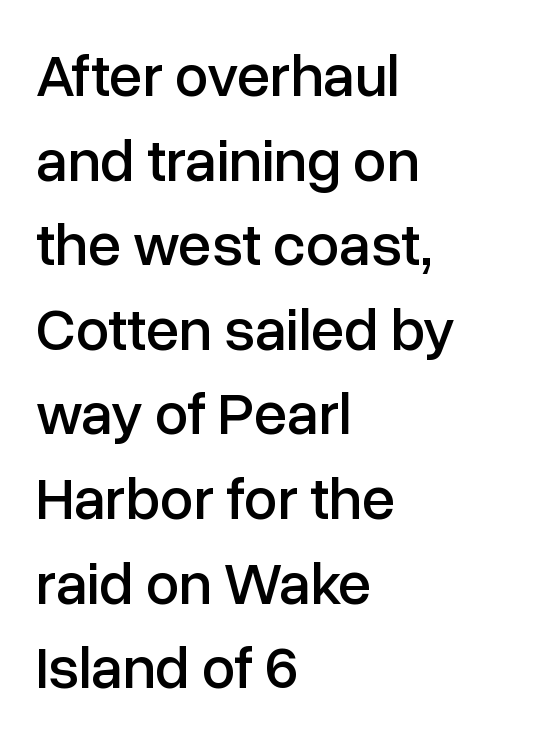
{"serif": "no", "italic": "no", "width": "normal", "stroke_contrast": "low", "x_height": "medium", "monospaced": "no", "underline": "no", "align": "left", "line_spacing": "normal", "line_spacing_ratio": 1.41, "letter_spacing": "normal", "letter_spacing_em": 0.0, "glyph_px": 60}
